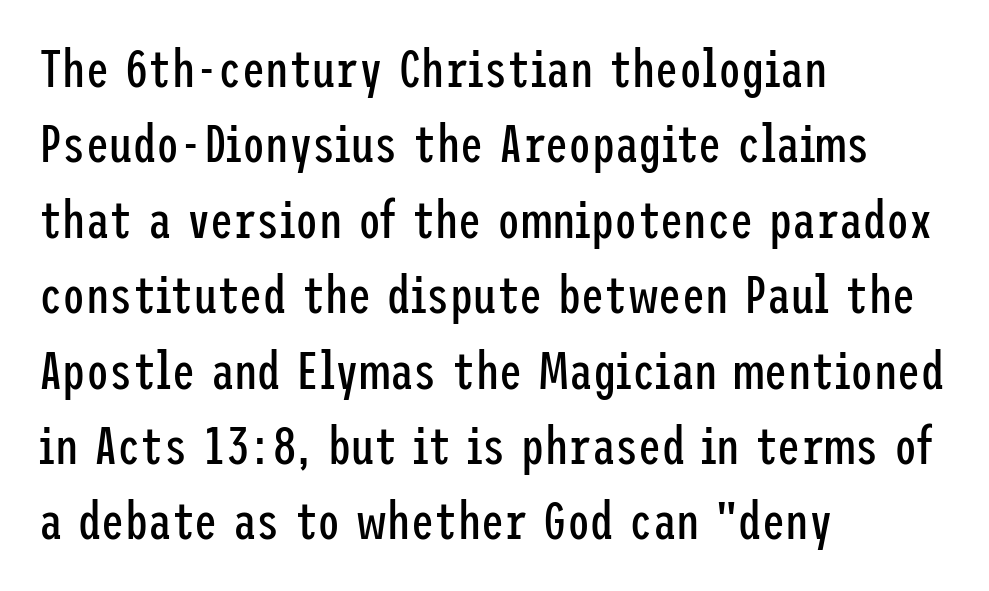
Q: Is the text bold? A: No.
Q: Is the text italic (slanted)? A: No, it is upright.
Q: Is the typeface a serif or a sans-serif typeface? A: Sans-serif.
Q: Is the text underlined? A: No.
Q: How is the paragraph aligned? A: Left-aligned.
Q: Is the spacing between letters normal or unusually wide? A: Normal.
Q: Is the spacing between lines tight, normal or loose? A: Normal.
Q: Width (condensed, normal, or wide)? A: Condensed.
Q: Stroke contrast? A: Low.
Q: x-height? A: Medium.
